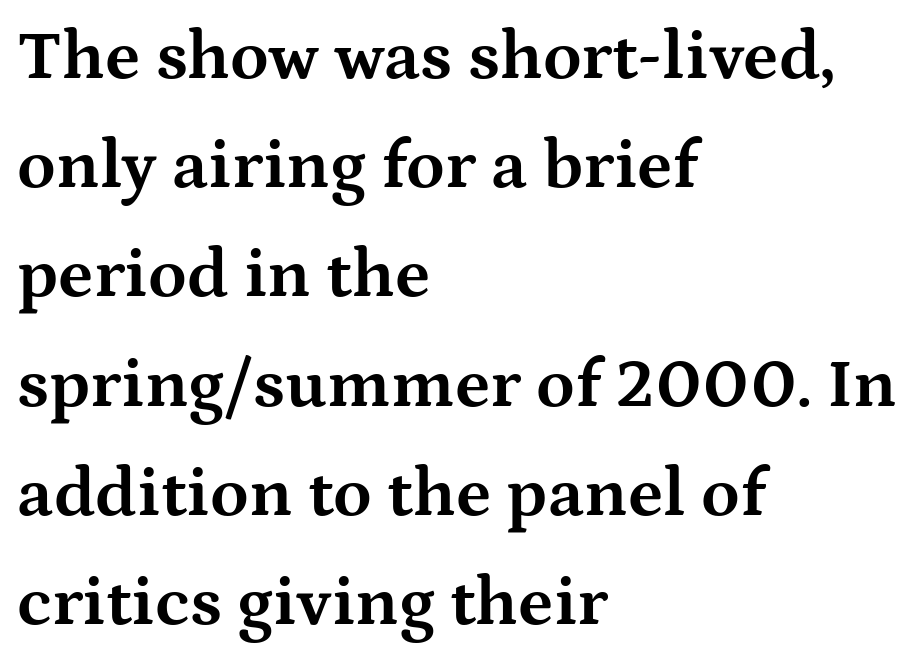
{"serif": "yes", "italic": "no", "bold": "yes", "weight": "bold", "width": "wide", "stroke_contrast": "medium", "x_height": "medium", "monospaced": "no", "underline": "no", "align": "left", "line_spacing": "normal", "line_spacing_ratio": 1.56, "letter_spacing": "normal", "letter_spacing_em": 0.0, "glyph_px": 70}
